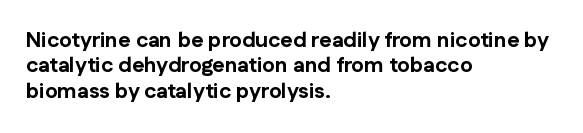
Q: Is the text bold? A: Yes.
Q: Is the text italic (slanted)? A: No, it is upright.
Q: Is the text underlined? A: No.
Q: How is the paragraph aligned? A: Left-aligned.
Q: Is the spacing between letters normal or unusually wide? A: Normal.
